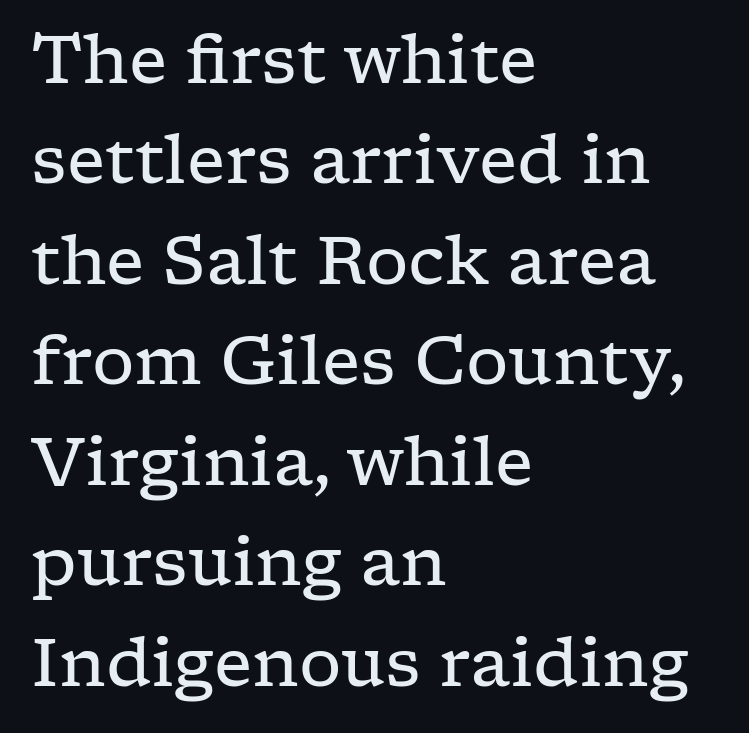
The passage shown is typed in a proportional face where columns would drift. Visually the block forms a straight wall on the left and a jagged coastline on the right. Compared with typical paragraphs, the rows here are spaced about the same. A clean baseline with only descenders dipping below it. The font family rendered here belongs to the serif group. In terms of posture, this sample is upright.
